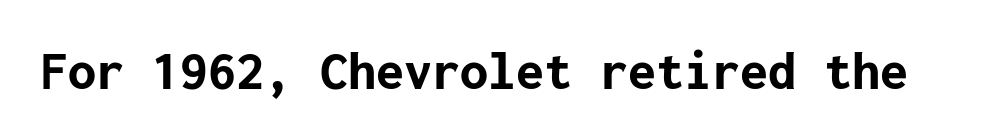
The image shows 56 px bold sans-serif type, upright; set normal letter spacing, not underlined; low stroke contrast and a medium x-height.
